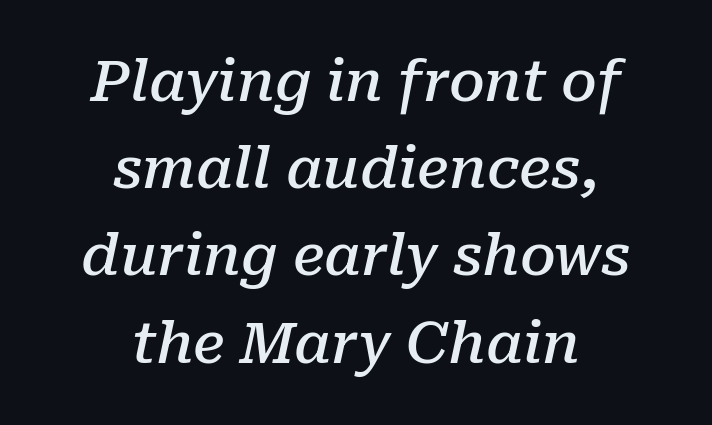
Q: Is the text bold? A: Semi-bold.
Q: Is the text italic (slanted)? A: Yes, it leans right by about 10 degrees.
Q: Is the typeface a serif or a sans-serif typeface? A: Serif.
Q: Is the text underlined? A: No.
Q: How is the paragraph aligned? A: Centered.
Q: Is the spacing between letters normal or unusually wide? A: Normal.
Q: Is the spacing between lines tight, normal or loose? A: Normal.
Q: Width (condensed, normal, or wide)? A: Normal.
Q: Stroke contrast? A: Low.
Q: x-height? A: Medium.
Q: Monospaced? A: No.
